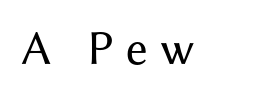
Q: Is the text bold? A: No.
Q: Is the text italic (slanted)? A: No, it is upright.
Q: Is the typeface a serif or a sans-serif typeface? A: Sans-serif.
Q: Is the text underlined? A: No.
Q: Is the spacing between letters normal or unusually wide? A: Unusually wide.
Q: Width (condensed, normal, or wide)? A: Normal.
Q: Stroke contrast? A: Medium.
Q: x-height? A: Medium.
Q: Monospaced? A: No.
